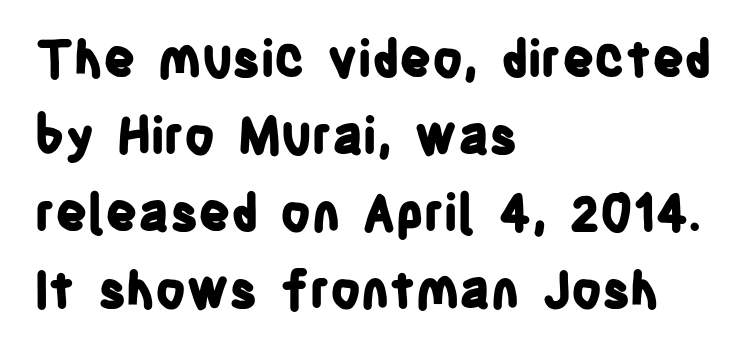
{"serif": "no", "italic": "no", "bold": "yes", "weight": "bold", "width": "condensed", "stroke_contrast": "low", "x_height": "large", "monospaced": "no", "underline": "no", "align": "left", "line_spacing": "normal", "line_spacing_ratio": 1.54, "letter_spacing": "normal", "letter_spacing_em": 0.0, "glyph_px": 50}
